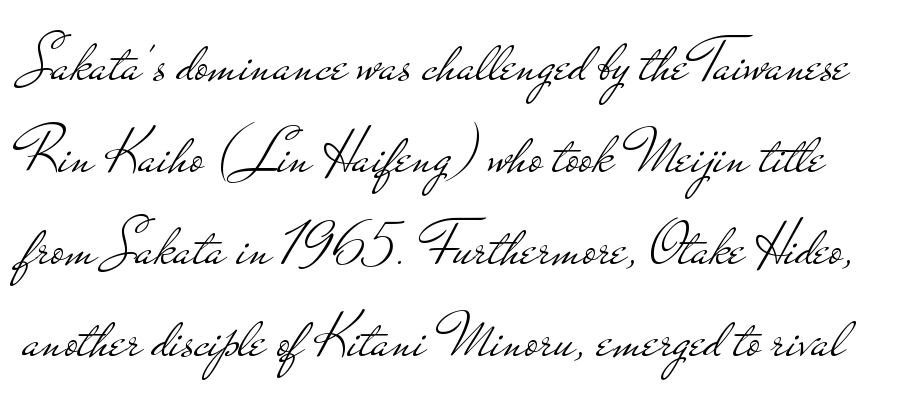
The image shows 64 px light, wide sans-serif type; set normal line spacing (1.44x), normal letter spacing, not underlined; low stroke contrast and a small x-height.
